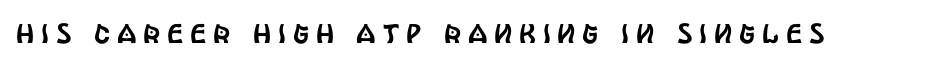
The string is rendered with underlining switched off. Every character sits straight up, as roman type does. The type is letterspaced generously, with wide tracking.
